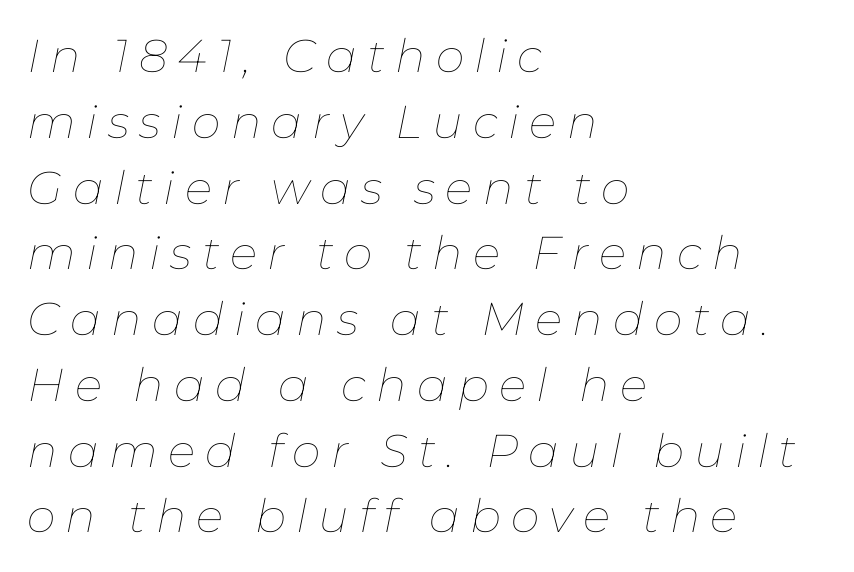
The image shows 46 px thin type, italic (leaning right); set left-aligned, normal line spacing (1.43x), unusually wide letter spacing (+0.22 em), not underlined; low stroke contrast and a medium x-height.
